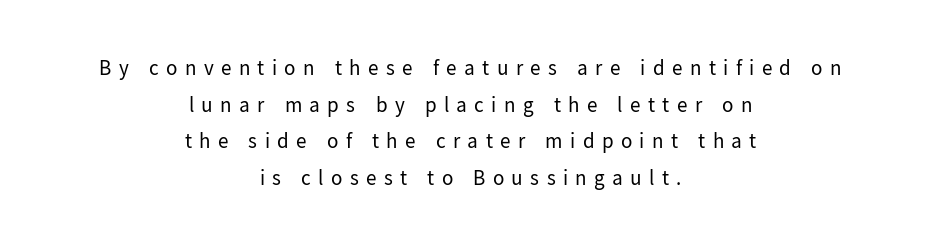
{"italic": "no", "bold": "no", "underline": "no", "align": "center", "line_spacing_ratio": 1.75, "letter_spacing": "wide", "letter_spacing_em": 0.35, "glyph_px": 21}
